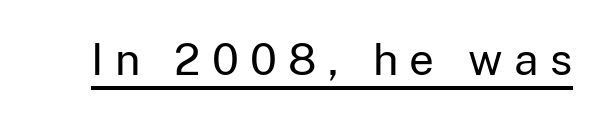
Glyph-to-glyph distance is far greater than everyday printed text. Serif or sans? Sans — the stroke terminals are bare. Nope, not italic — everything's standing straight. Every word sits above its own underline.
